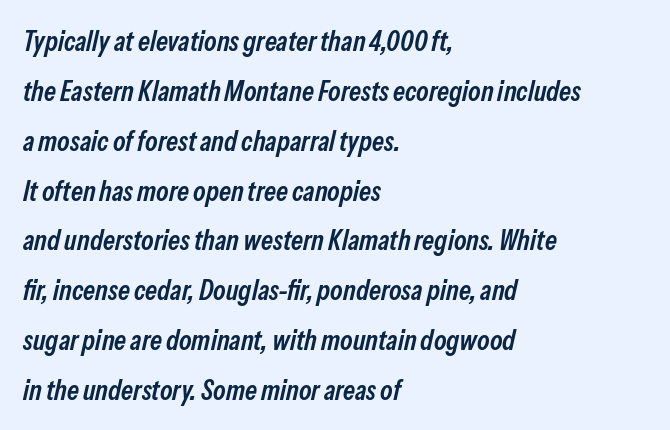
Q: Is the text bold? A: Semi-bold.
Q: Is the text italic (slanted)? A: Yes, it leans right by about 13 degrees.
Q: Is the text underlined? A: No.
Q: How is the paragraph aligned? A: Left-aligned.
Q: Is the spacing between letters normal or unusually wide? A: Normal.
Q: Width (condensed, normal, or wide)? A: Condensed.
Q: Stroke contrast? A: Low.
Q: x-height? A: Medium.
Q: Monospaced? A: No.
